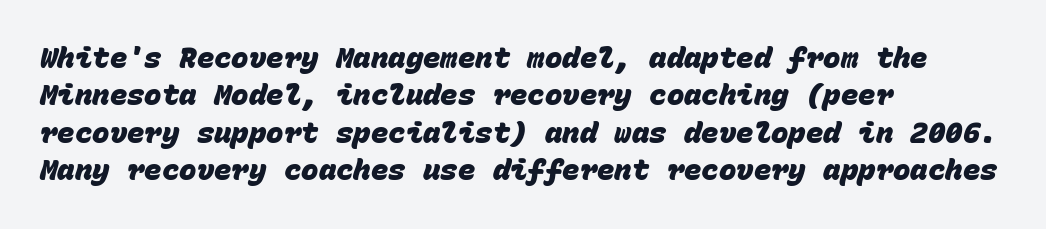
The image shows 29 px heavy sans-serif type, monospaced; set left-aligned, normal line spacing (1.29x), normal letter spacing, not underlined; low stroke contrast and a large x-height.
